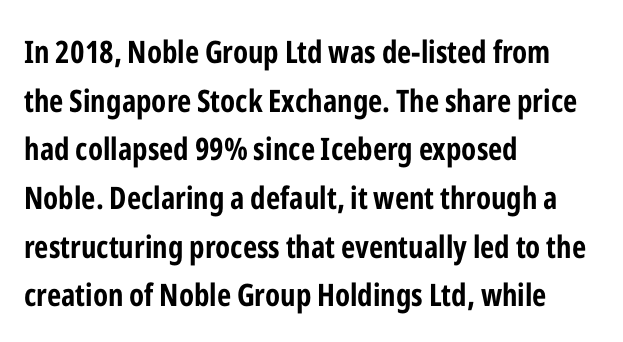
Typographically, this falls in the sans-serif category. Does the weight exceed regular? Yes, all the way to bold. Notice how descenders clear the ascenders below comfortably — that's standard leading. Inter-character spacing is left at the font's built-in metrics. Visually the block forms a straight wall on the left and a jagged coastline on the right. The foot of each line stays bare and open.
